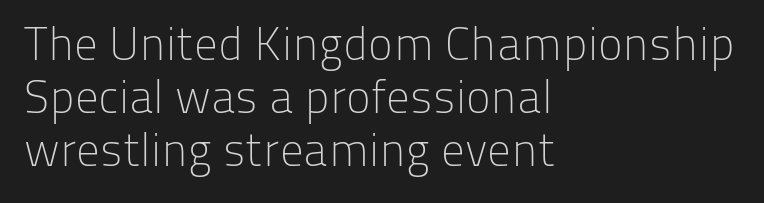
The image shows 47 px light sans-serif type, upright; set left-aligned, tight line spacing (1.13x), normal letter spacing, not underlined; low stroke contrast and a medium x-height.
